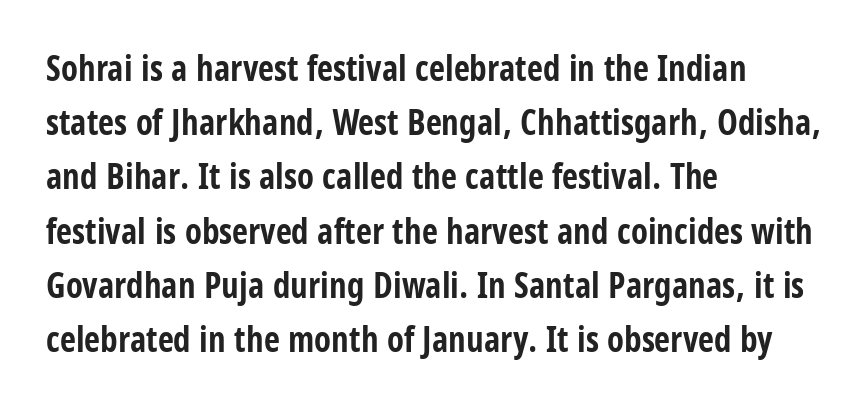
Posture: vertical. A typesetter would call this leading conventional body-copy spacing. Each word holds together tightly as a unit, with standard inter-letter gaps. This is sans-serif lettering, the kind often seen on screens and signage. The specimen omits any rule beneath the text block's lines.
